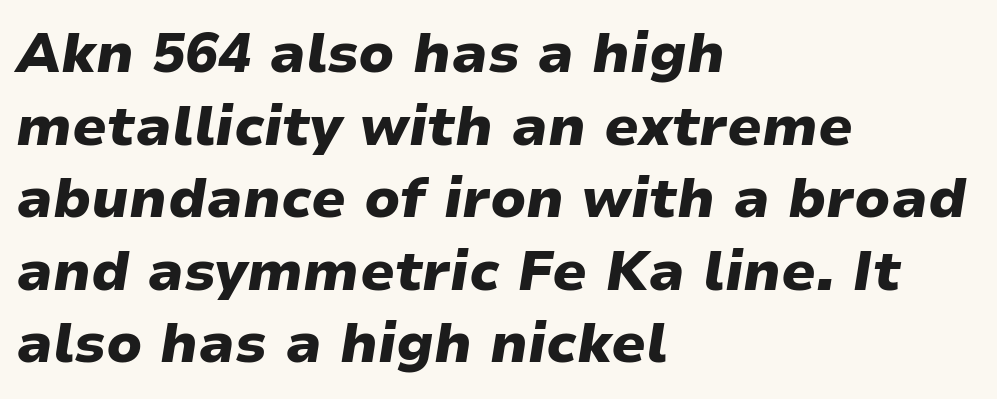
Q: Is the text bold? A: Yes.
Q: Is the text italic (slanted)? A: Yes, it leans right by about 9 degrees.
Q: Is the text underlined? A: No.
Q: How is the paragraph aligned? A: Left-aligned.
Q: Is the spacing between letters normal or unusually wide? A: Normal.
Q: Is the spacing between lines tight, normal or loose? A: Normal.
Q: Width (condensed, normal, or wide)? A: Wide.
Q: Stroke contrast? A: Low.
Q: x-height? A: Medium.
Q: Monospaced? A: No.
